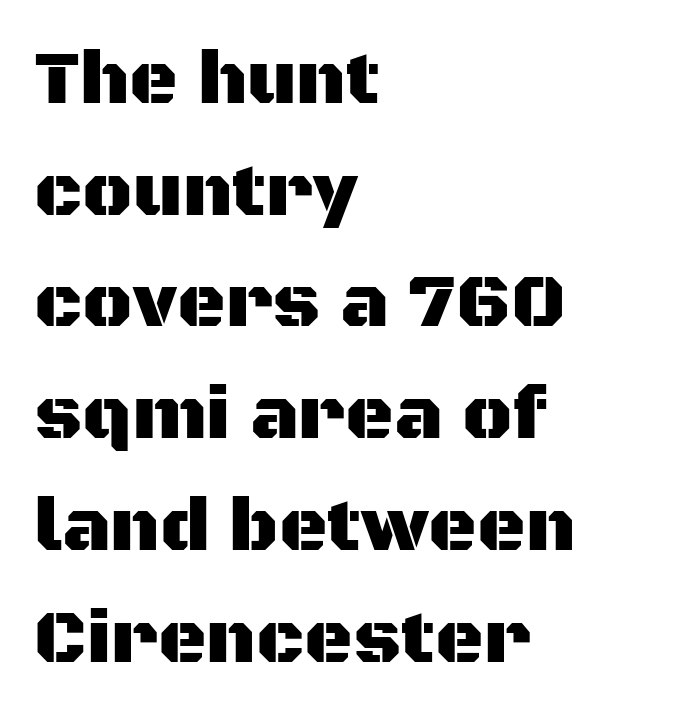
The image shows 75 px sans-serif type, upright; set left-aligned, normal line spacing (1.49x), normal letter spacing, not underlined; medium stroke contrast and a large x-height.
